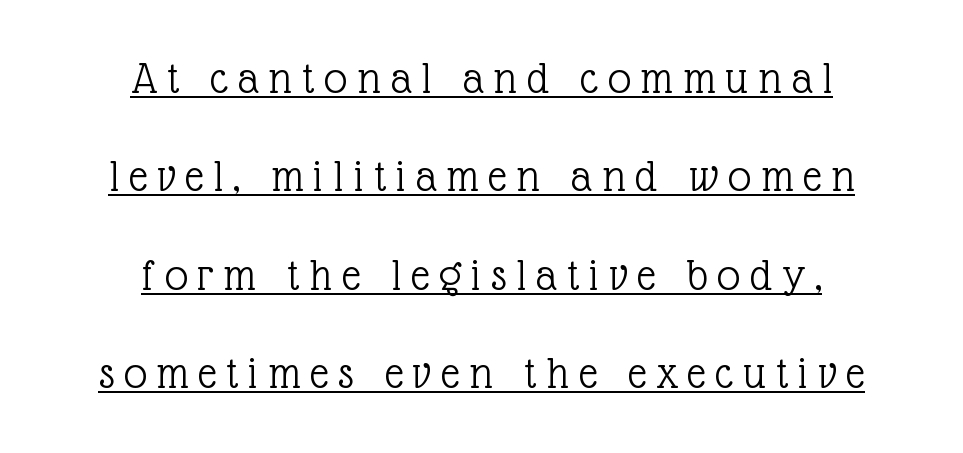
Q: Is the text bold? A: No.
Q: Is the text italic (slanted)? A: No, it is upright.
Q: Is the typeface a serif or a sans-serif typeface? A: Serif.
Q: Is the text underlined? A: Yes.
Q: How is the paragraph aligned? A: Centered.
Q: Is the spacing between letters normal or unusually wide? A: Unusually wide.
Q: Is the spacing between lines tight, normal or loose? A: Loose.
Q: Width (condensed, normal, or wide)? A: Normal.
Q: x-height? A: Medium.
Q: Monospaced? A: No.
